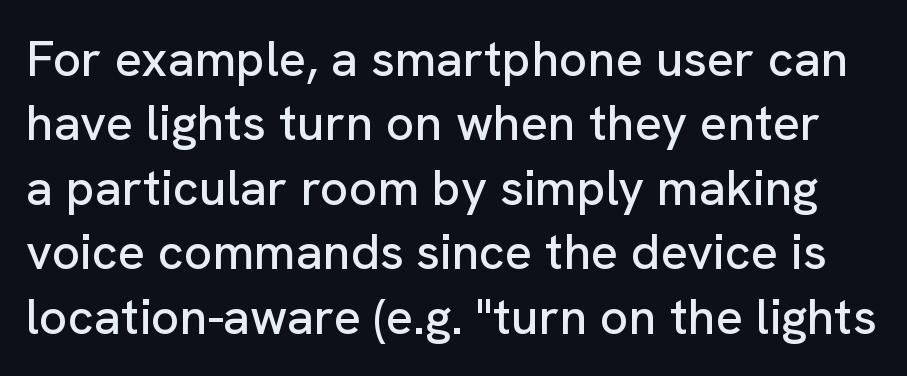
Is there any slant? The stems are plumb. The strip under each line holds only bare page. Is the letter spacing exaggerated? No — it looks like the ordinary default. Note the varied advance widths — an 'i' is clearly narrower than an 'm'. To sum up the face: it is a sans, with no serifs. This block has exactly the height ordinary leading produces.
